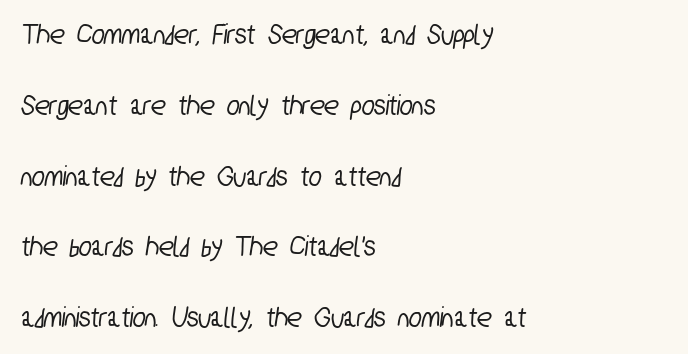
{"serif": "no", "width": "condensed", "stroke_contrast": "low", "x_height": "medium", "monospaced": "no", "underline": "no", "align": "left", "line_spacing": "loose", "line_spacing_ratio": 2.36, "letter_spacing": "normal", "letter_spacing_em": 0.0, "glyph_px": 30}
